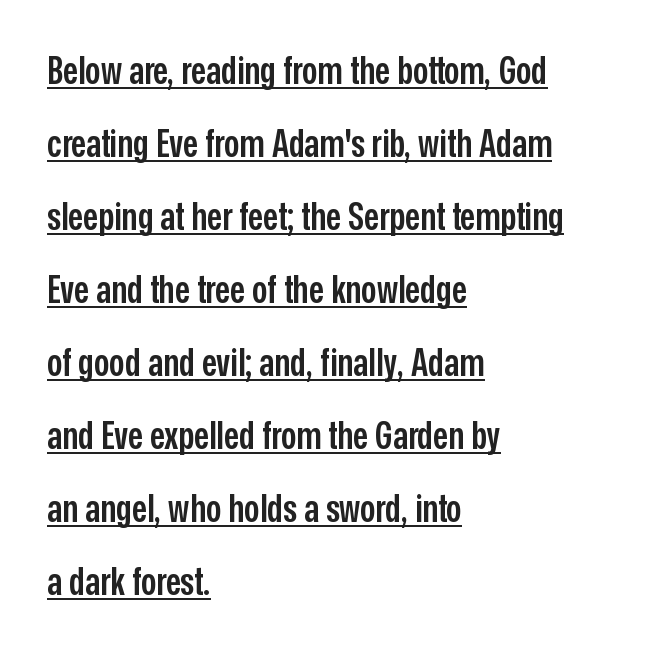
The image shows 38 px semibold, condensed sans-serif type, upright; set left-aligned, loose line spacing (1.92x), normal letter spacing, underlined; low stroke contrast and a medium x-height.
